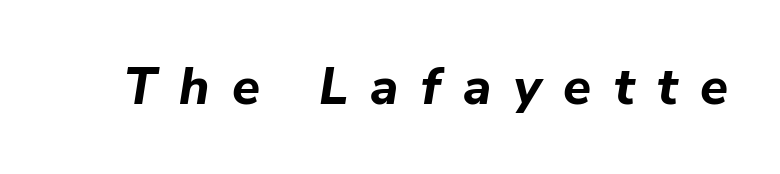
Characters are canted at an angle relative to the baseline's perpendicular. Tracking here is generous; glyphs stand well apart from one another. The glyphs are unaccompanied by any horizontal stroke below them. Does the weight exceed regular? Yes, all the way to bold. Here the designer chose a conventional face with non-uniform glyph widths.
